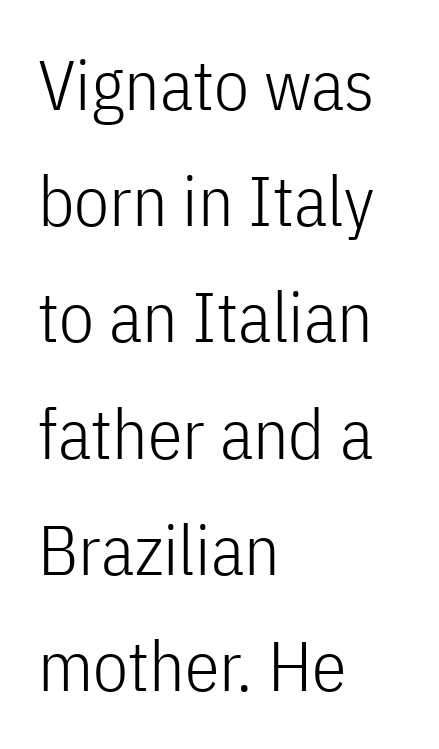
Rows of type keep a routine distance in the vertical direction. The rendering keeps characters at their native spacing. The lines are quadded left. Posture: straight, roman, zero tilt.
